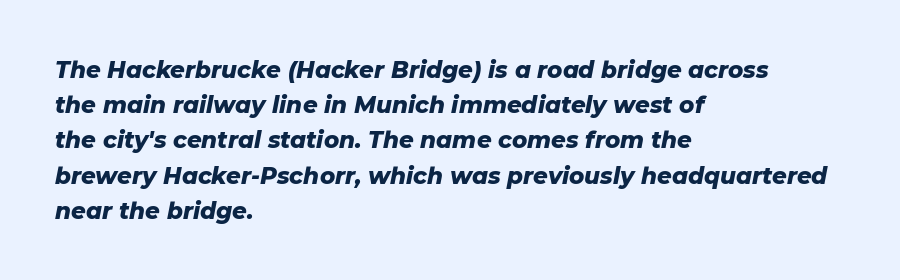
The rendering keeps characters at their native spacing. Emphasis by weight is at full strength: bold. The space directly below the letters is spotless. Each new line begins a customary step beneath the previous one.
